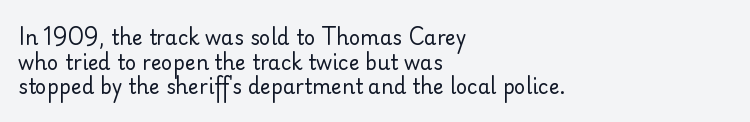
The image shows 20 px text type, upright; set left-aligned, line spacing 1.23x, normal letter spacing, not underlined.
